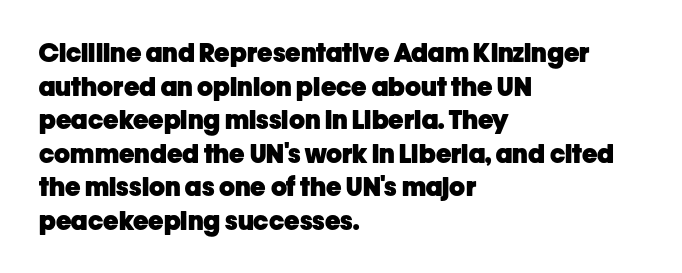
The image shows 26 px bold type, upright; set left-aligned, normal line spacing (1.29x), normal letter spacing, not underlined.
